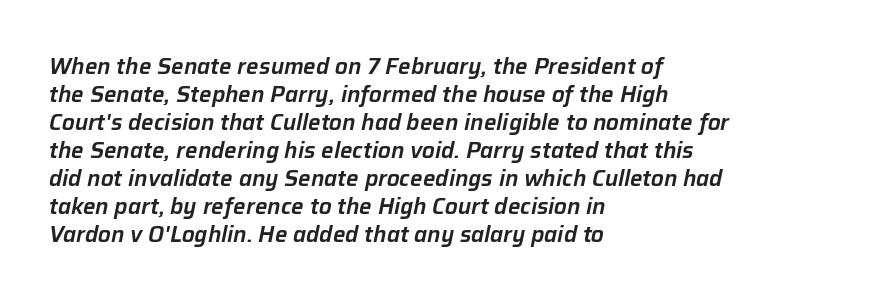
The image shows 22 px text type, italic (leaning right); set left-aligned, normal line spacing (1.27x), normal letter spacing, not underlined.
